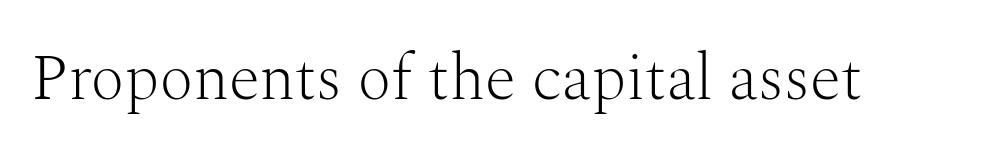
The image shows 64 px light serif type, upright; set normal letter spacing, not underlined; medium stroke contrast and a medium x-height.
